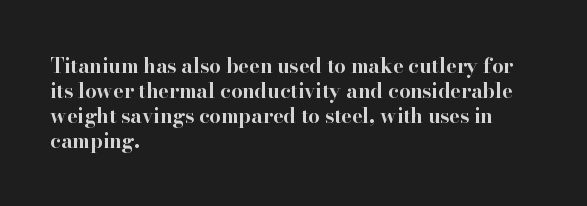
{"italic": "no", "bold": "yes", "underline": "no", "align": "left", "line_spacing": "normal", "line_spacing_ratio": 1.25, "letter_spacing": "normal", "letter_spacing_em": 0.0, "glyph_px": 20}
